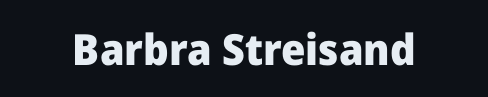
{"serif": "no", "italic": "no", "bold": "yes", "weight": "heavy", "width": "normal", "stroke_contrast": "low", "x_height": "medium", "monospaced": "no", "underline": "no", "letter_spacing": "normal", "letter_spacing_em": 0.0, "glyph_px": 43}
